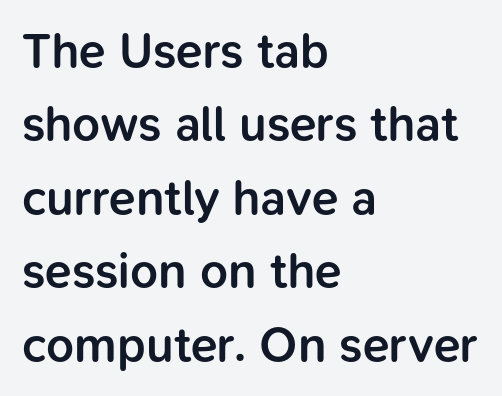
{"serif": "no", "italic": "no", "bold": "semi", "weight": "semibold", "width": "normal", "stroke_contrast": "low", "x_height": "medium", "monospaced": "no", "underline": "no", "align": "left", "line_spacing": "normal", "line_spacing_ratio": 1.5, "letter_spacing": "normal", "letter_spacing_em": 0.0, "glyph_px": 49}
